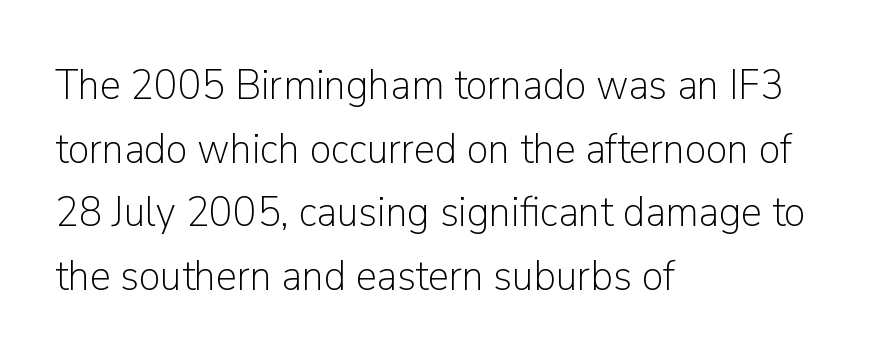
{"serif": "no", "italic": "no", "bold": "no", "weight": "light", "width": "normal", "stroke_contrast": "low", "x_height": "medium", "monospaced": "no", "underline": "no", "align": "left", "line_spacing": "normal", "line_spacing_ratio": 1.48, "letter_spacing": "normal", "letter_spacing_em": 0.0, "glyph_px": 43}
